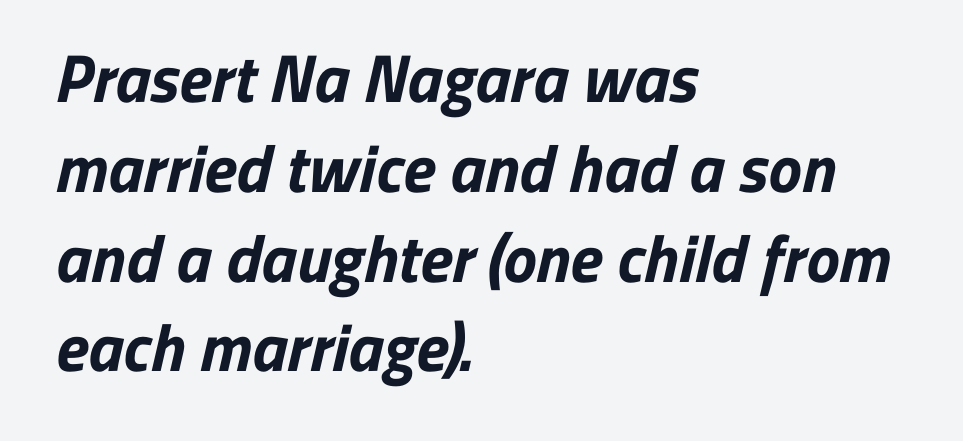
Q: Is the text bold? A: Yes.
Q: Is the typeface a serif or a sans-serif typeface? A: Sans-serif.
Q: Is the text underlined? A: No.
Q: How is the paragraph aligned? A: Left-aligned.
Q: Is the spacing between letters normal or unusually wide? A: Normal.
Q: Is the spacing between lines tight, normal or loose? A: Normal.
Q: Width (condensed, normal, or wide)? A: Normal.
Q: Stroke contrast? A: Low.
Q: x-height? A: Medium.
Q: Monospaced? A: No.
